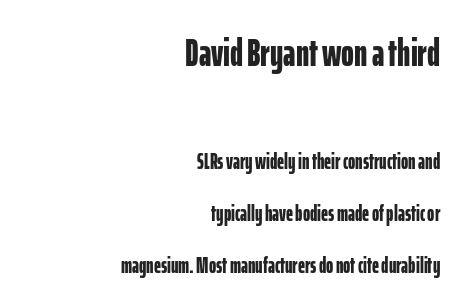
The image shows 39 px bold, condensed sans-serif type, upright; set right-aligned, loose line spacing (2.36x), normal letter spacing, not underlined; the first (top) block is 1.77x larger; low stroke contrast and a medium x-height.
